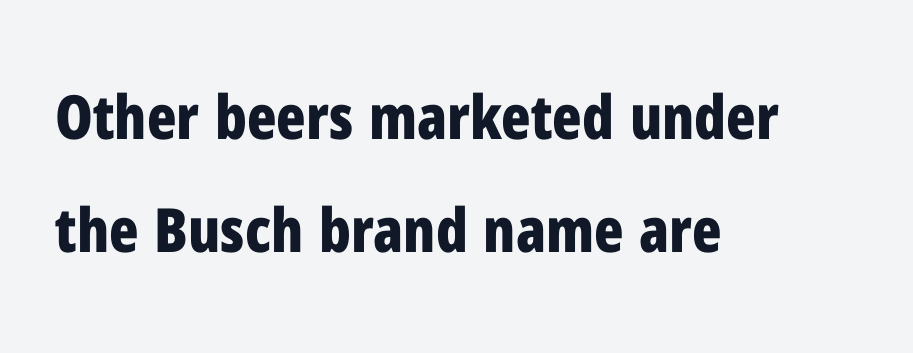
Line beginnings align vertically; line endings do not. The font's upright variant was chosen for this text. Bold? Absolutely — the strokes are thick and heavy. Each letter keeps its own natural width here, so spacing adapts to shape.
